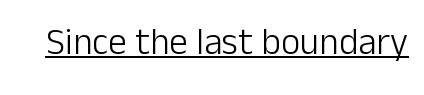
{"serif": "no", "italic": "no", "bold": "no", "weight": "light", "width": "normal", "stroke_contrast": "low", "x_height": "medium", "monospaced": "no", "underline": "yes", "letter_spacing": "normal", "letter_spacing_em": 0.0, "glyph_px": 37}
